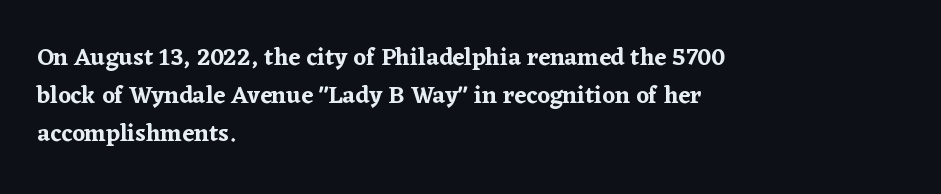
The specimen omits any rule beneath the text block's lines. Alignment: flush left. Italic? Not at all — the glyphs are vertical. The lines sit at an ordinary, default distance from one another. You could call the tracking neutral — neither tight nor loose.
